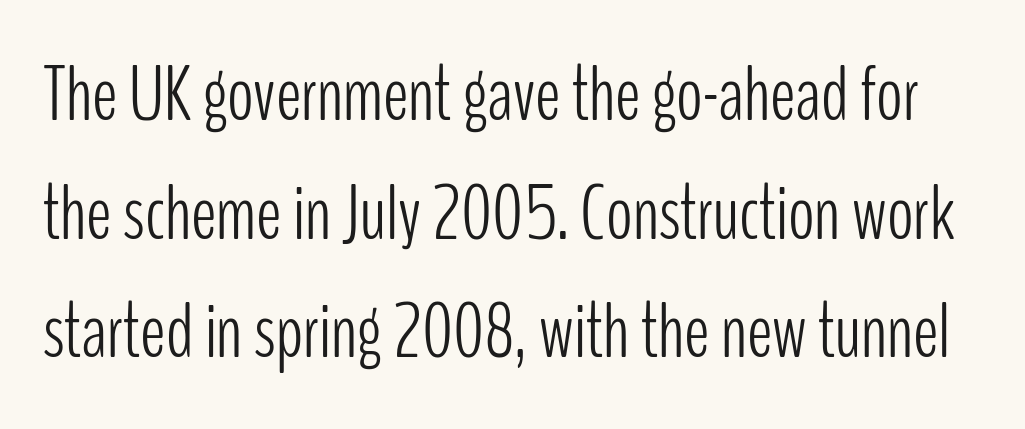
{"serif": "no", "italic": "no", "bold": "no", "weight": "light", "width": "condensed", "stroke_contrast": "low", "x_height": "medium", "monospaced": "no", "underline": "no", "line_spacing": "normal", "line_spacing_ratio": 1.52, "letter_spacing": "normal", "letter_spacing_em": 0.0, "glyph_px": 78}
